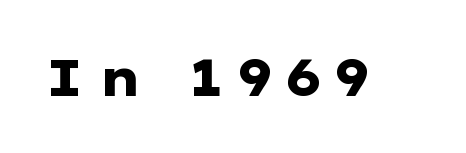
{"serif": "no", "italic": "no", "bold": "yes", "weight": "heavy", "width": "wide", "stroke_contrast": "low", "x_height": "medium", "monospaced": "no", "underline": "no", "letter_spacing": "wide", "letter_spacing_em": 0.22, "glyph_px": 52}
